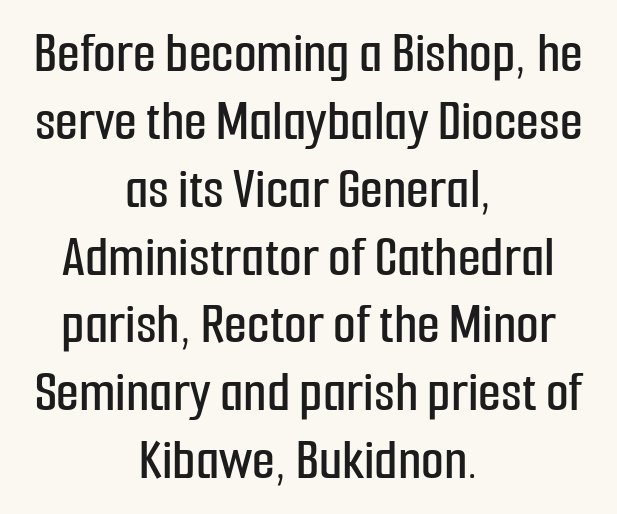
{"serif": "no", "italic": "no", "width": "condensed", "stroke_contrast": "low", "x_height": "medium", "monospaced": "no", "underline": "no", "align": "center", "line_spacing": "tight", "line_spacing_ratio": 1.15, "letter_spacing": "normal", "letter_spacing_em": 0.0, "glyph_px": 59}
